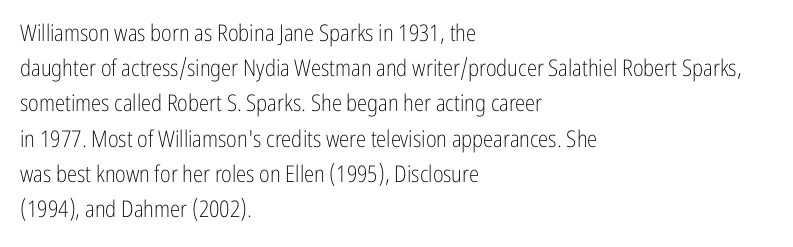
A typesetter would call this leading conventional body-copy spacing. Casual observation: everything's shoved over to the left. Counters stay open thanks to moderate or lighter strokes. The lettering stays uniformly vertical, giving the passage a roman look. No extra tracking has been applied to these lines. The gap between lines stays unmarked.
